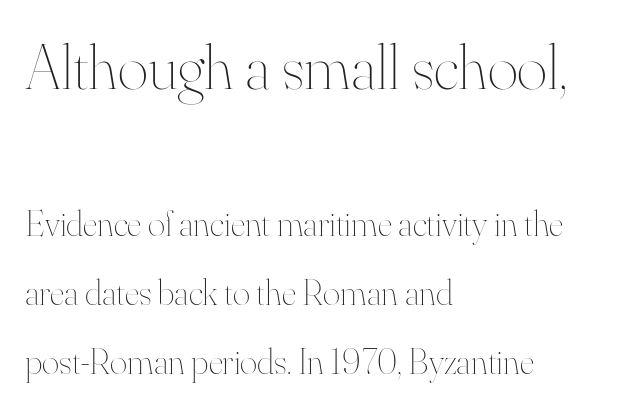
Do the characters align in a grid? No, the font is proportional. The space beneath each line is pristine and unruled. The lines in this sample share a left origin and differ only in where they stop. The face looks like a standard text weight, possibly lighter.
